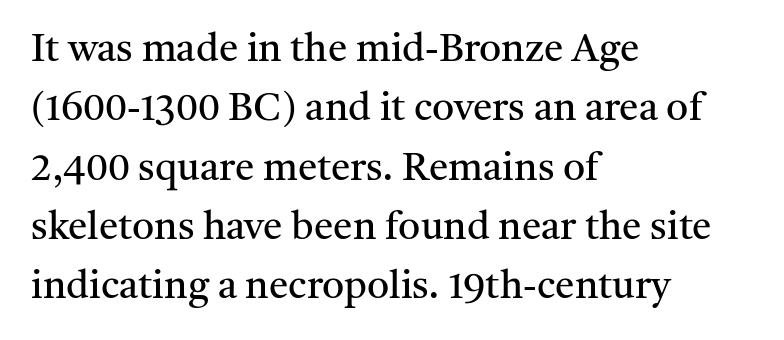
Q: Is the text bold? A: No.
Q: Is the text italic (slanted)? A: No, it is upright.
Q: Is the typeface a serif or a sans-serif typeface? A: Serif.
Q: Is the text underlined? A: No.
Q: How is the paragraph aligned? A: Left-aligned.
Q: Is the spacing between letters normal or unusually wide? A: Normal.
Q: Is the spacing between lines tight, normal or loose? A: Normal.
Q: Width (condensed, normal, or wide)? A: Normal.
Q: Stroke contrast? A: Medium.
Q: x-height? A: Medium.
Q: Monospaced? A: No.
